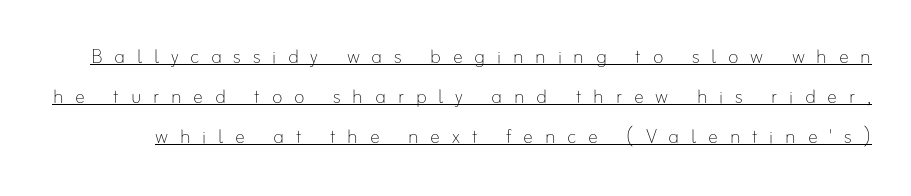
{"italic": "no", "bold": "no", "underline": "yes", "line_spacing": "normal", "line_spacing_ratio": 1.6, "letter_spacing": "wide", "letter_spacing_em": 0.47, "glyph_px": 25}
